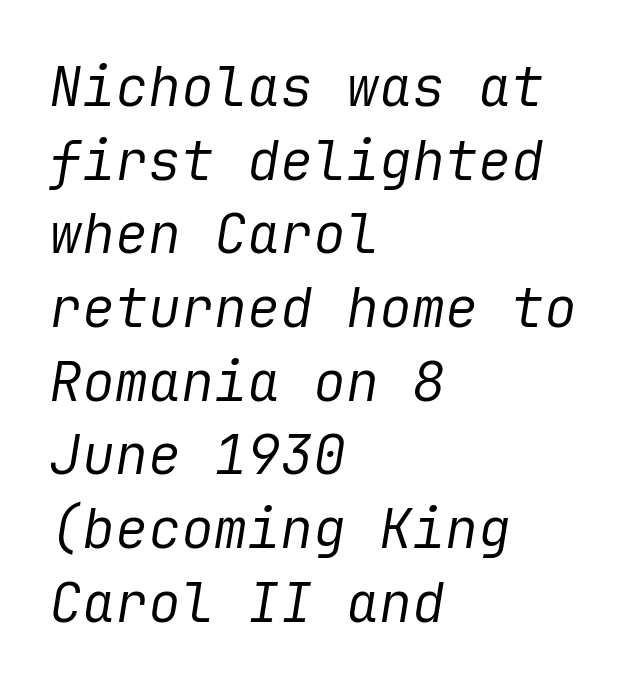
{"italic": "yes", "lean": "right", "slant_degrees": 9, "bold": "no", "weight": "regular", "width": "normal", "stroke_contrast": "low", "x_height": "medium", "underline": "no", "align": "left", "line_spacing": "normal", "line_spacing_ratio": 1.34, "letter_spacing": "normal", "letter_spacing_em": 0.0, "glyph_px": 55}
